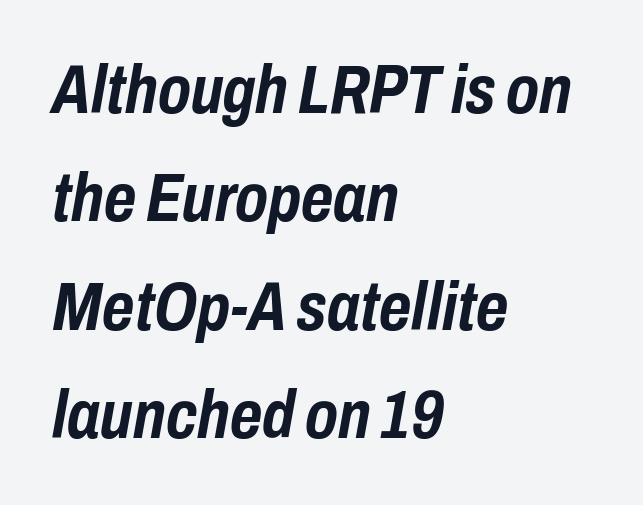
Q: Is the text bold? A: Yes.
Q: Is the text italic (slanted)? A: Yes, it leans right by about 10 degrees.
Q: Is the text underlined? A: No.
Q: How is the paragraph aligned? A: Left-aligned.
Q: Is the spacing between letters normal or unusually wide? A: Normal.
Q: Is the spacing between lines tight, normal or loose? A: Normal.
Q: Width (condensed, normal, or wide)? A: Condensed.
Q: Stroke contrast? A: Low.
Q: x-height? A: Medium.
Q: Monospaced? A: No.
